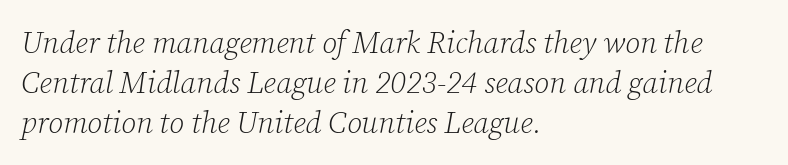
Q: Is the text bold? A: No.
Q: Is the text italic (slanted)? A: Yes, it leans right by about 12 degrees.
Q: Is the typeface a serif or a sans-serif typeface? A: Serif.
Q: Is the text underlined? A: No.
Q: How is the paragraph aligned? A: Left-aligned.
Q: Is the spacing between letters normal or unusually wide? A: Normal.
Q: Is the spacing between lines tight, normal or loose? A: Normal.
Q: Width (condensed, normal, or wide)? A: Normal.
Q: Stroke contrast? A: Low.
Q: x-height? A: Medium.
Q: Monospaced? A: No.
